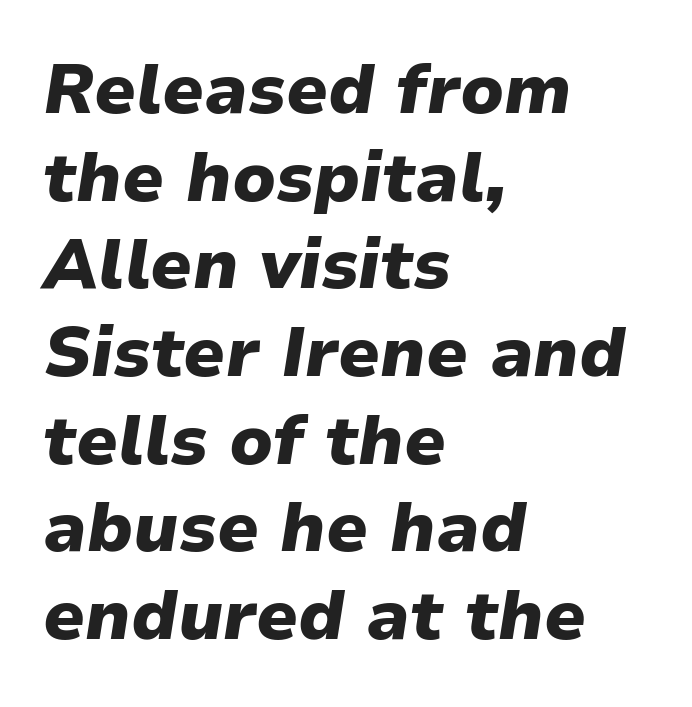
Heft: maximum for text — a bold. A typesetter would mark this as italic. Leftover space on each line is placed entirely after the last word. Evenly set lines give the paragraph a standard silhouette. Quick note: underline off. Spacing verdict: proportional, widths tailored to each character.
